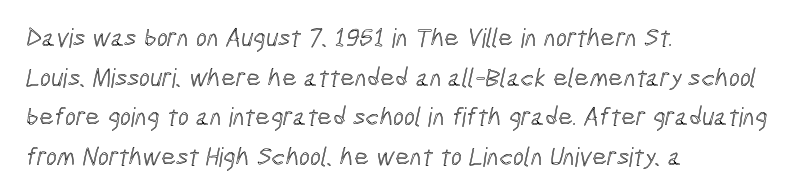
{"underline": "no", "align": "left", "line_spacing": "normal", "line_spacing_ratio": 1.52, "letter_spacing": "normal", "letter_spacing_em": 0.0, "glyph_px": 26}
